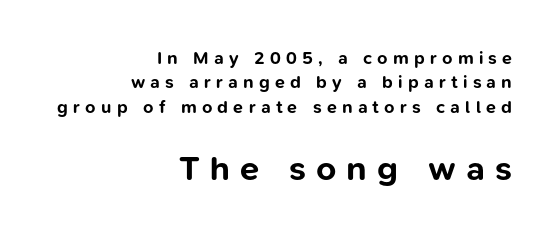
The image shows 35 px bold sans-serif type, upright; set right-aligned, normal line spacing (1.36x), unusually wide letter spacing (+0.29 em), not underlined; the second (bottom) block is 1.94x larger; low stroke contrast and a medium x-height.
